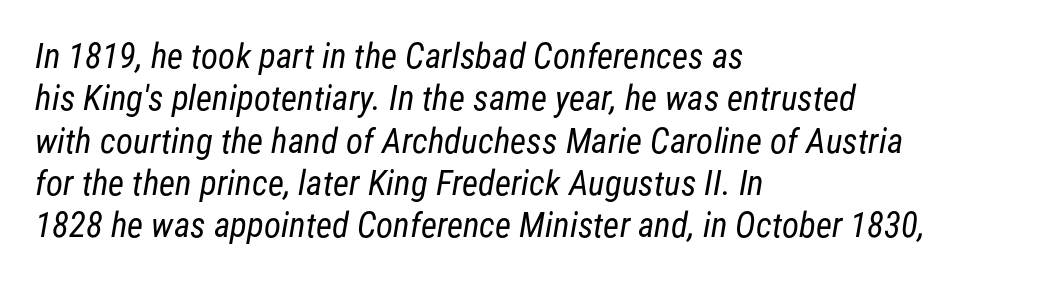
The image shows 35 px regular-weight, condensed sans-serif type; set left-aligned, line spacing 1.21x, normal letter spacing, not underlined; low stroke contrast and a medium x-height.
